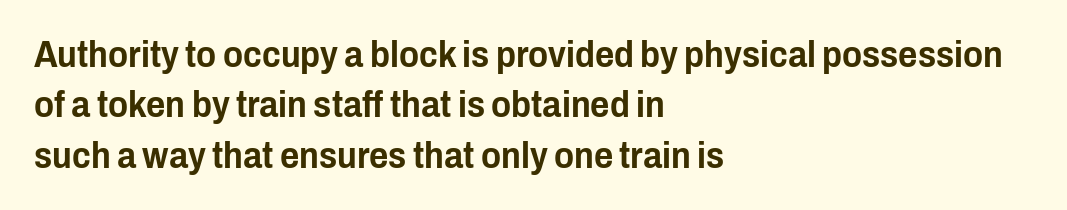
Q: Is the text italic (slanted)? A: No, it is upright.
Q: Is the typeface a serif or a sans-serif typeface? A: Sans-serif.
Q: Is the text underlined? A: No.
Q: How is the paragraph aligned? A: Left-aligned.
Q: Is the spacing between letters normal or unusually wide? A: Normal.
Q: Is the spacing between lines tight, normal or loose? A: Normal.
Q: Width (condensed, normal, or wide)? A: Condensed.
Q: Stroke contrast? A: Low.
Q: x-height? A: Medium.
Q: Monospaced? A: No.
